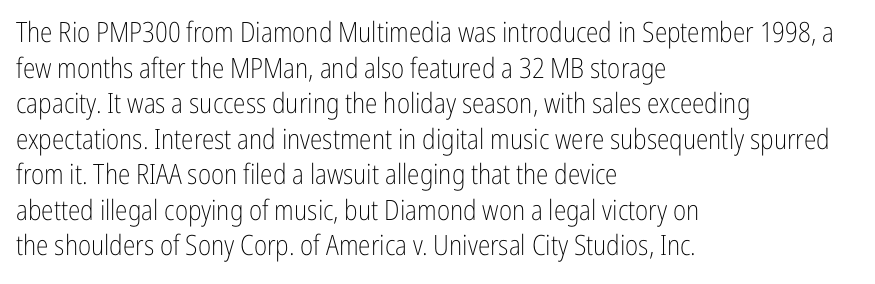
The image shows 28 px light, condensed sans-serif type, upright; set left-aligned, normal line spacing (1.27x), normal letter spacing, not underlined; low stroke contrast and a medium x-height.
